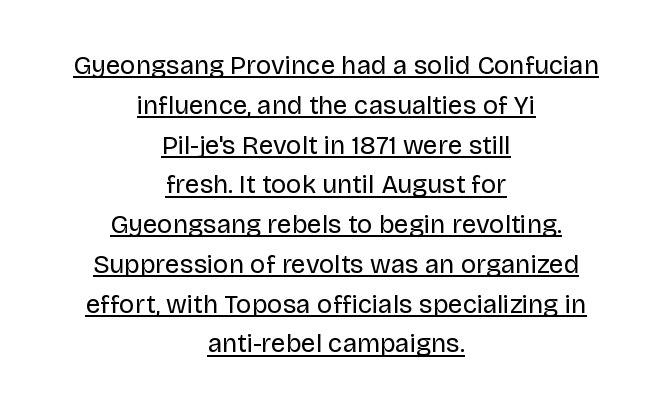
The letters stand straight up with perfectly vertical stems. Looks like someone drew a line under every word here. Caption: multi-line text, centered on the measure. Here the glyphs are tracked normally, forming tight word shapes.
